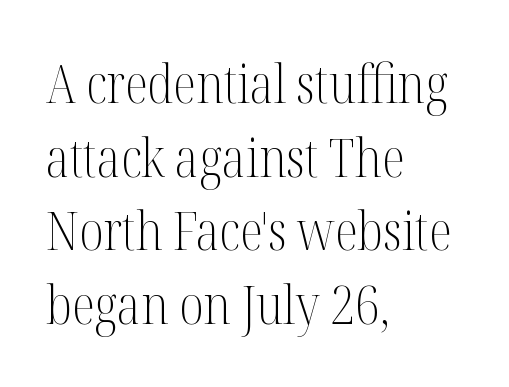
The image shows 53 px light, condensed serif type, upright; set left-aligned, normal line spacing (1.39x), normal letter spacing, not underlined; medium stroke contrast and a medium x-height.
